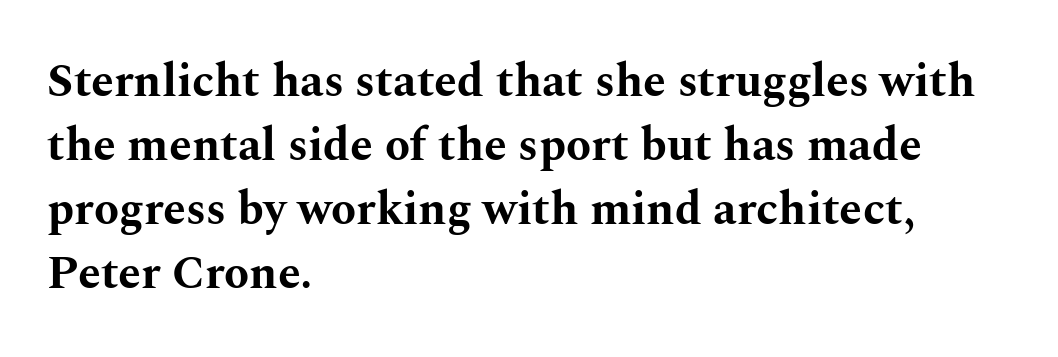
Regarding leading, the lines here are spaced in the standard way. You could not count columns in this text — the font is proportionally spaced. Horizontally, the lines are justified to the leading edge only. The gap between lines stays unmarked.
